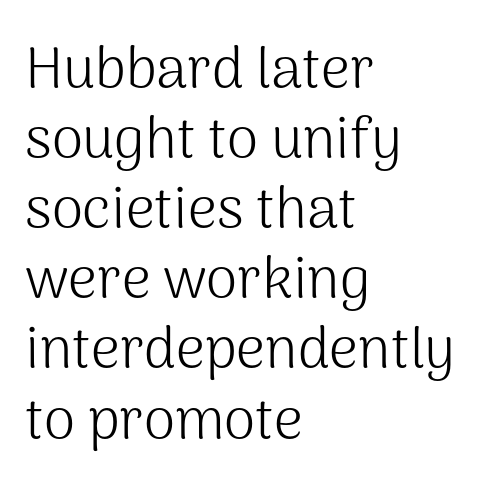
The image shows 57 px light sans-serif type, upright; set left-aligned, line spacing 1.23x, normal letter spacing, not underlined; medium stroke contrast and a medium x-height.
